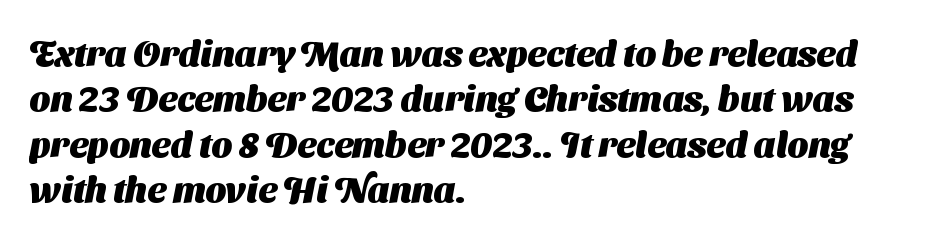
Q: Is the text bold? A: Yes.
Q: Is the typeface a serif or a sans-serif typeface? A: Sans-serif.
Q: Is the text underlined? A: No.
Q: How is the paragraph aligned? A: Left-aligned.
Q: Is the spacing between letters normal or unusually wide? A: Normal.
Q: Is the spacing between lines tight, normal or loose? A: Normal.
Q: Width (condensed, normal, or wide)? A: Normal.
Q: Stroke contrast? A: Medium.
Q: x-height? A: Medium.
Q: Monospaced? A: No.
